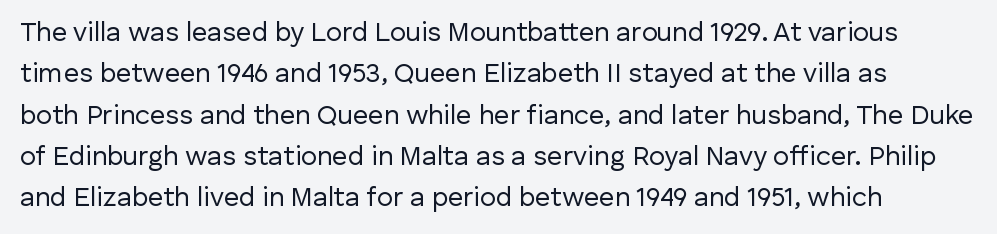
These lines sit exactly where default settings would place them. Rule under the text: the space is simply empty. A typesetter would call this zero additional tracking. Designer's note — italics off, roman on. The cut favours lightness, reaching ordinary text weight at its darkest.
